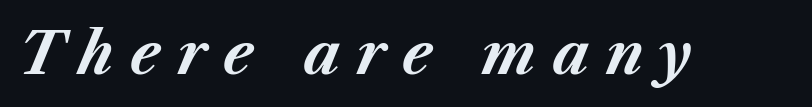
The foot of each line stays bare and open. These lines are rendered in a variable-pitch font. The typography opts for an oblique posture over an upright one. Does extra space separate the letters? Yes, quite a lot of it. Heavy-handed strokes throughout: this text is bold.
